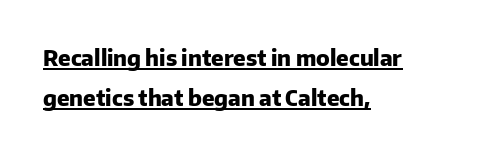
The image shows 22 px bold type, upright; set left-aligned, line spacing 1.83x, normal letter spacing, underlined.
